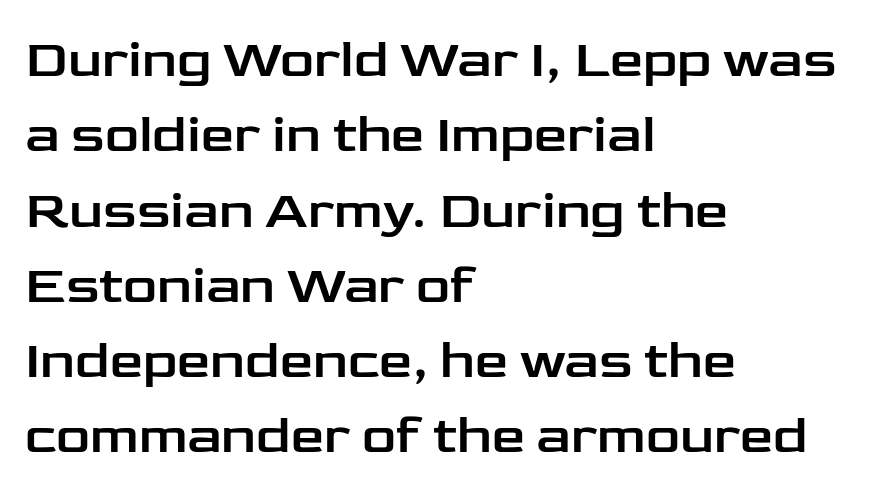
Q: Is the text italic (slanted)? A: No, it is upright.
Q: Is the typeface a serif or a sans-serif typeface? A: Sans-serif.
Q: Is the text underlined? A: No.
Q: How is the paragraph aligned? A: Left-aligned.
Q: Is the spacing between letters normal or unusually wide? A: Normal.
Q: Is the spacing between lines tight, normal or loose? A: Normal.
Q: Width (condensed, normal, or wide)? A: Wide.
Q: Stroke contrast? A: Low.
Q: x-height? A: Medium.
Q: Monospaced? A: No.
